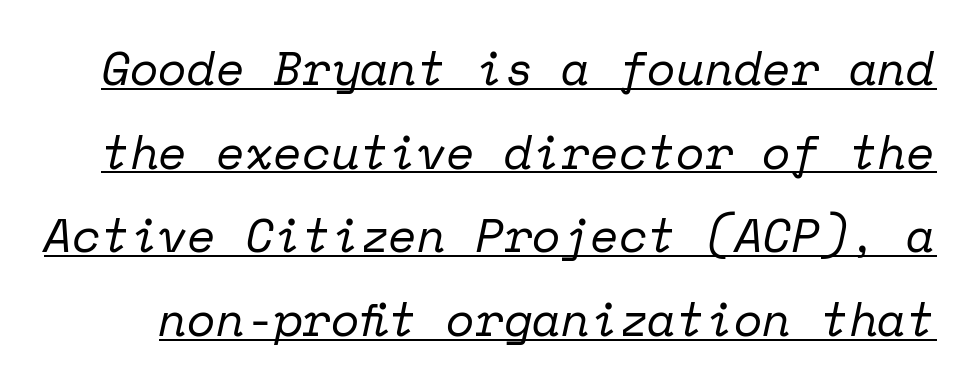
Q: Is the text bold? A: No.
Q: Is the text italic (slanted)? A: Yes, it leans right by about 12 degrees.
Q: Is the typeface a serif or a sans-serif typeface? A: Serif.
Q: Is the text underlined? A: Yes.
Q: Is the spacing between letters normal or unusually wide? A: Normal.
Q: Width (condensed, normal, or wide)? A: Normal.
Q: Stroke contrast? A: Low.
Q: x-height? A: Medium.
Q: Monospaced? A: Yes.
